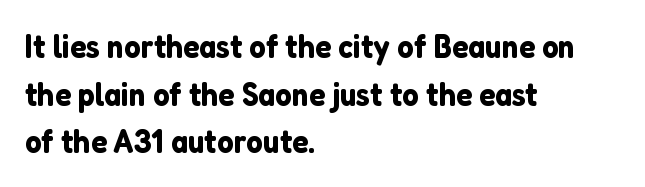
The image shows 33 px sans-serif type, upright; set left-aligned, normal line spacing (1.44x), normal letter spacing, not underlined; low stroke contrast and a medium x-height.
